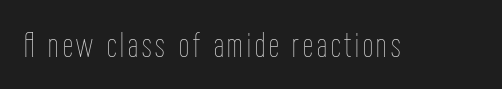
Q: Is the text bold? A: No.
Q: Is the text italic (slanted)? A: No, it is upright.
Q: Is the text underlined? A: No.
Q: Width (condensed, normal, or wide)? A: Condensed.
Q: Stroke contrast? A: Low.
Q: x-height? A: Medium.
Q: Monospaced? A: No.
